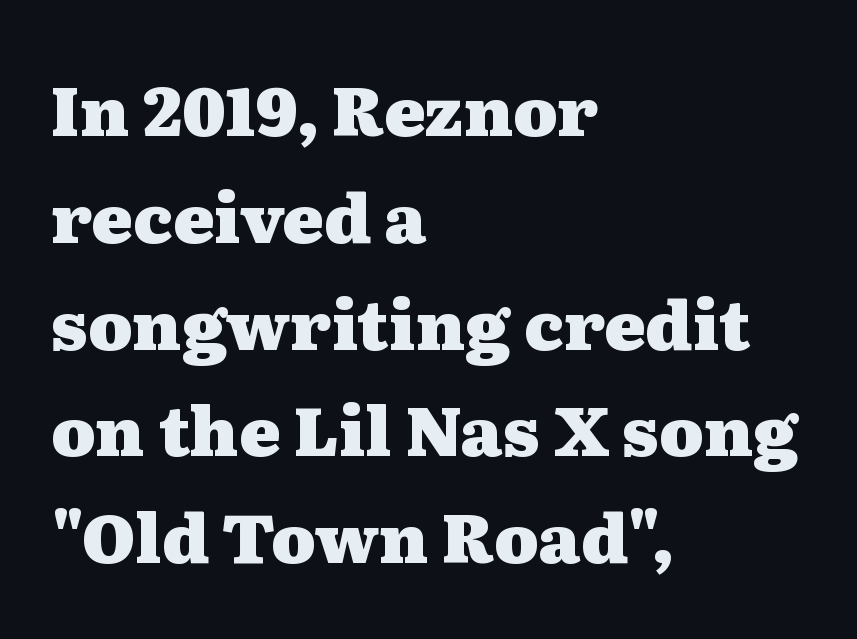
Q: Is the text bold? A: Yes.
Q: Is the text italic (slanted)? A: No, it is upright.
Q: Is the typeface a serif or a sans-serif typeface? A: Serif.
Q: Is the text underlined? A: No.
Q: How is the paragraph aligned? A: Left-aligned.
Q: Is the spacing between letters normal or unusually wide? A: Normal.
Q: Is the spacing between lines tight, normal or loose? A: Normal.
Q: Width (condensed, normal, or wide)? A: Wide.
Q: Stroke contrast? A: Medium.
Q: x-height? A: Medium.
Q: Monospaced? A: No.
